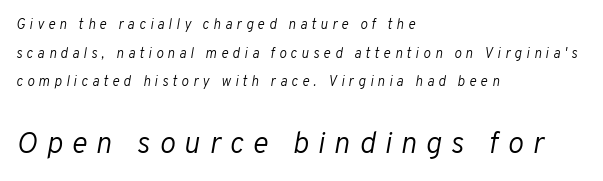
The image shows 30 px light type, italic (leaning right); set left-aligned, loose line spacing (2.04x), unusually wide letter spacing (+0.3 em), not underlined; the second (bottom) block is 2.14x larger; low stroke contrast and a medium x-height.
